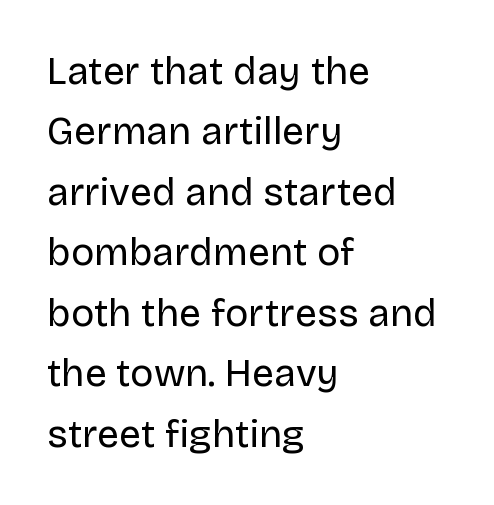
Note the varied advance widths — an 'i' is clearly narrower than an 'm'. Look at the bottom of the vertical strokes: they stop flat, with no serifs. Italic? Not at all — the glyphs are vertical. Only glyphs here, with clear space below each row.
